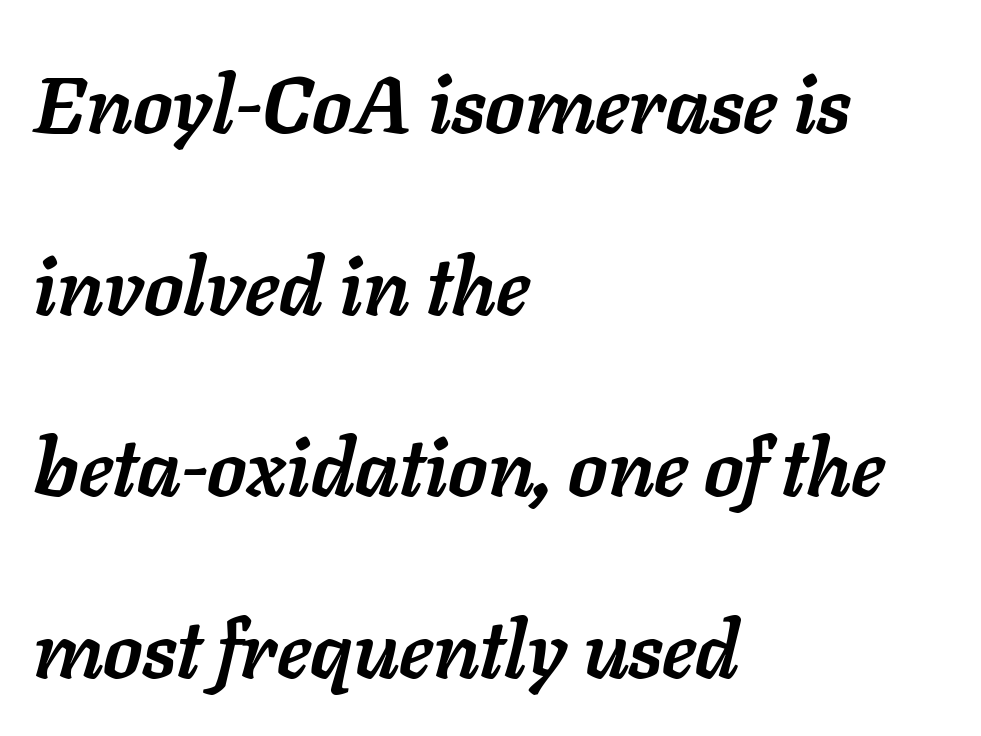
The image shows 80 px semibold type, italic (leaning right); set left-aligned, loose line spacing (2.27x), normal letter spacing, not underlined; low stroke contrast and a medium x-height.
